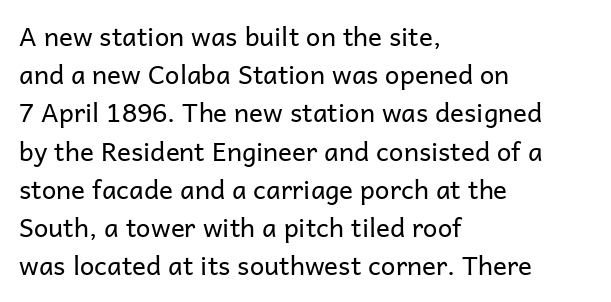
Q: Is the text bold? A: No.
Q: Is the text italic (slanted)? A: No, it is upright.
Q: Is the text underlined? A: No.
Q: How is the paragraph aligned? A: Left-aligned.
Q: Is the spacing between letters normal or unusually wide? A: Normal.
Q: Is the spacing between lines tight, normal or loose? A: Normal.
